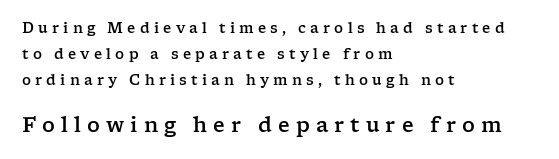
The image shows 20 px text type, upright; set left-aligned, line spacing 1.85x, unusually wide letter spacing (+0.3 em), not underlined; the second (bottom) block is 1.43x larger.
